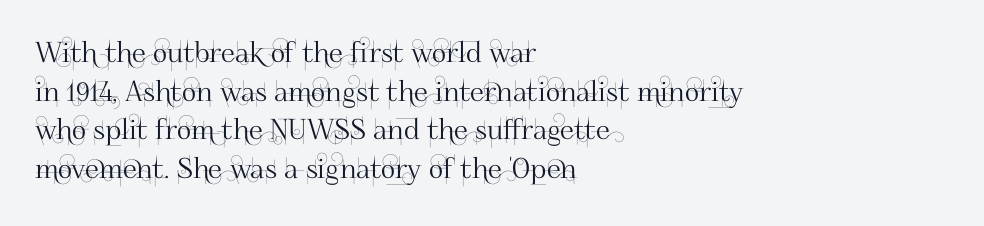
Q: Is the text italic (slanted)? A: No, it is upright.
Q: Is the typeface a serif or a sans-serif typeface? A: Sans-serif.
Q: Is the text underlined? A: No.
Q: How is the paragraph aligned? A: Left-aligned.
Q: Is the spacing between letters normal or unusually wide? A: Normal.
Q: Is the spacing between lines tight, normal or loose? A: Normal.
Q: Width (condensed, normal, or wide)? A: Normal.
Q: Stroke contrast? A: High.
Q: x-height? A: Small.
Q: Monospaced? A: No.
